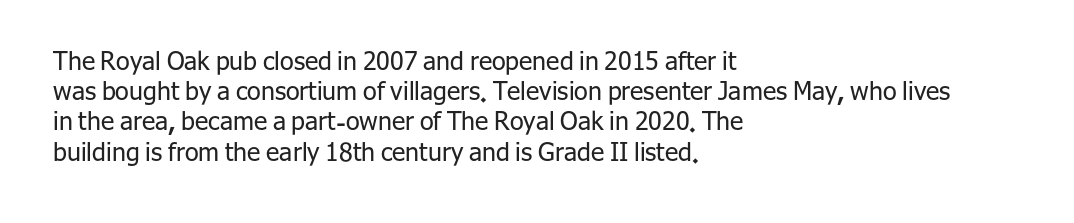
Q: Is the text bold? A: No.
Q: Is the text italic (slanted)? A: No, it is upright.
Q: Is the text underlined? A: No.
Q: How is the paragraph aligned? A: Left-aligned.
Q: Is the spacing between letters normal or unusually wide? A: Normal.
